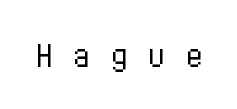
{"serif": "no", "italic": "no", "bold": "no", "weight": "light", "width": "condensed", "stroke_contrast": "low", "x_height": "medium", "monospaced": "no", "underline": "no", "letter_spacing": "wide", "letter_spacing_em": 0.5, "glyph_px": 40}
